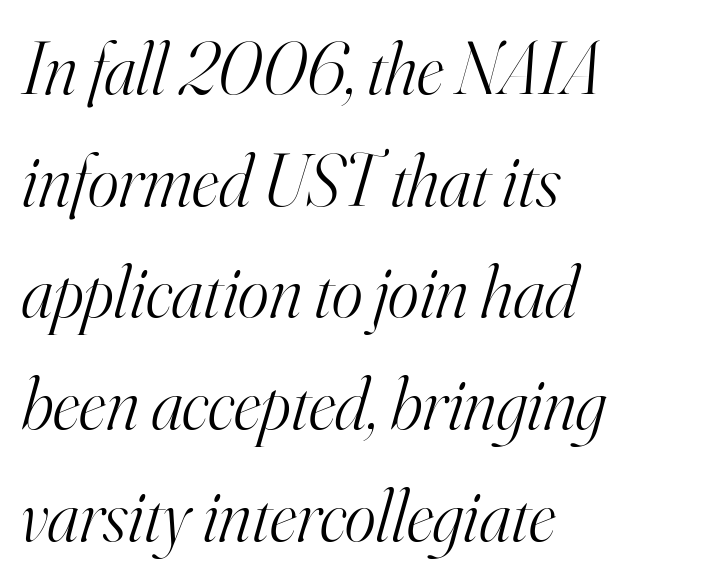
{"serif": "yes", "italic": "yes", "lean": "right", "slant_degrees": 16, "bold": "no", "weight": "light", "width": "normal", "stroke_contrast": "high", "x_height": "small", "monospaced": "no", "underline": "no", "align": "left", "line_spacing": "normal", "line_spacing_ratio": 1.51, "letter_spacing": "normal", "letter_spacing_em": 0.0, "glyph_px": 74}
